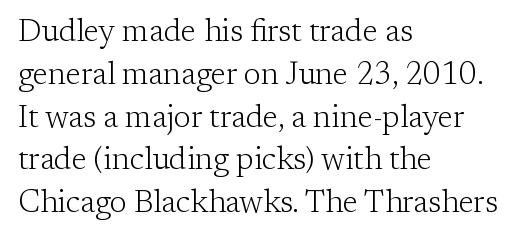
Q: Is the text bold? A: No.
Q: Is the text italic (slanted)? A: No, it is upright.
Q: Is the typeface a serif or a sans-serif typeface? A: Serif.
Q: Is the text underlined? A: No.
Q: How is the paragraph aligned? A: Left-aligned.
Q: Is the spacing between letters normal or unusually wide? A: Normal.
Q: Is the spacing between lines tight, normal or loose? A: Normal.
Q: Width (condensed, normal, or wide)? A: Normal.
Q: Stroke contrast? A: Low.
Q: x-height? A: Medium.
Q: Monospaced? A: No.
